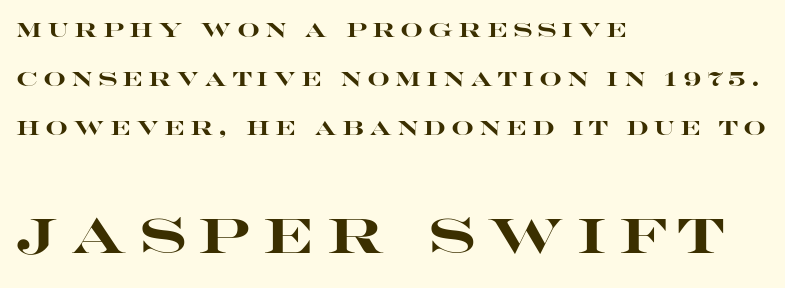
Notice how the passage keeps a crisp vertical edge on the left only. In this sample the second text group is rendered at the bigger scale. Set as a true bold cut, around the 700 mark. The letters stand straight up with perfectly vertical stems. The rendering uses a large line-height, opening up the rows.
